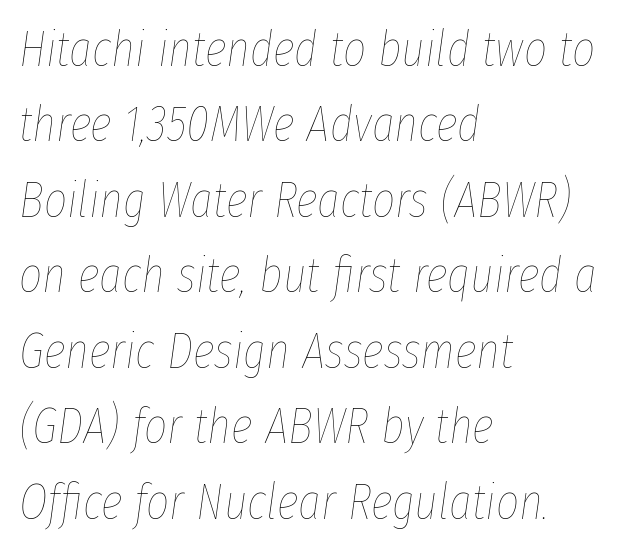
Q: Is the text bold? A: No.
Q: Is the text italic (slanted)? A: Yes, it leans right by about 8 degrees.
Q: Is the text underlined? A: No.
Q: How is the paragraph aligned? A: Left-aligned.
Q: Is the spacing between letters normal or unusually wide? A: Normal.
Q: Is the spacing between lines tight, normal or loose? A: Normal.
Q: Width (condensed, normal, or wide)? A: Condensed.
Q: Stroke contrast? A: Low.
Q: x-height? A: Medium.
Q: Monospaced? A: No.
